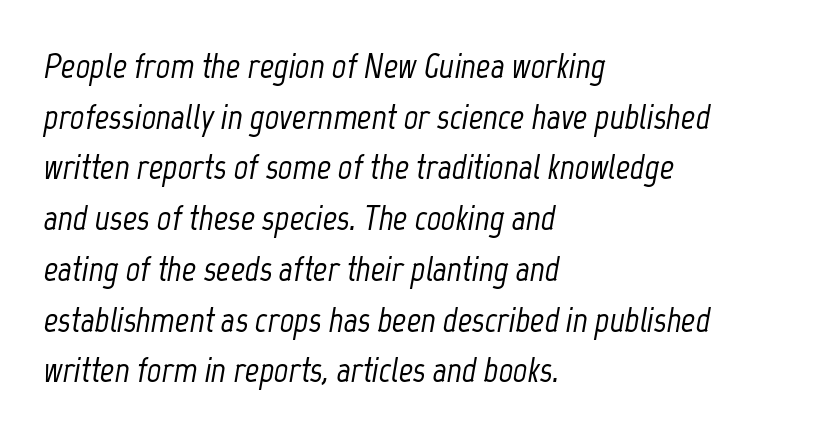
{"italic": "yes", "lean": "right", "slant_degrees": 12, "width": "condensed", "stroke_contrast": "low", "x_height": "medium", "monospaced": "no", "underline": "no", "align": "left", "line_spacing": "normal", "line_spacing_ratio": 1.45, "letter_spacing": "normal", "letter_spacing_em": 0.0, "glyph_px": 35}
